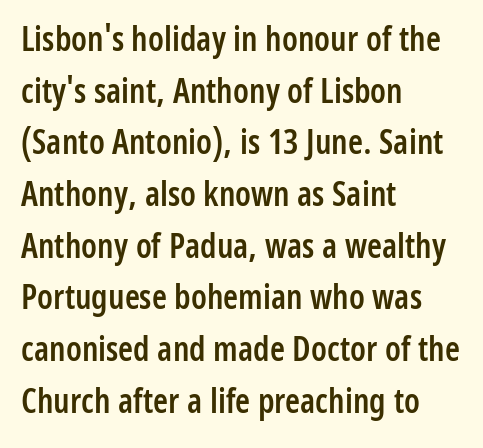
Q: Is the text bold? A: Semi-bold.
Q: Is the text italic (slanted)? A: No, it is upright.
Q: Is the typeface a serif or a sans-serif typeface? A: Sans-serif.
Q: Is the text underlined? A: No.
Q: How is the paragraph aligned? A: Left-aligned.
Q: Is the spacing between letters normal or unusually wide? A: Normal.
Q: Is the spacing between lines tight, normal or loose? A: Normal.
Q: Width (condensed, normal, or wide)? A: Condensed.
Q: Stroke contrast? A: Low.
Q: x-height? A: Medium.
Q: Monospaced? A: No.
